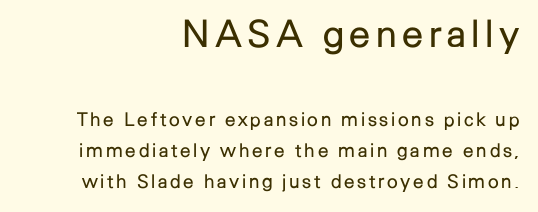
{"serif": "no", "italic": "no", "bold": "no", "weight": "regular", "width": "normal", "stroke_contrast": "low", "x_height": "medium", "monospaced": "no", "underline": "no", "align": "right", "line_spacing": "normal", "line_spacing_ratio": 1.64, "larger_block": "first", "size_ratio": 2.0, "glyph_px": 38}
